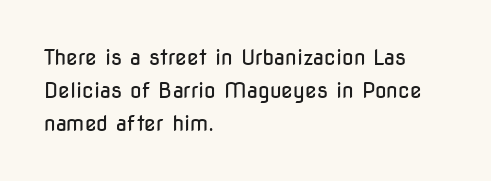
{"italic": "no", "bold": "no", "underline": "no", "align": "left", "line_spacing": "normal", "line_spacing_ratio": 1.56, "letter_spacing": "normal", "letter_spacing_em": 0.0, "glyph_px": 21}
